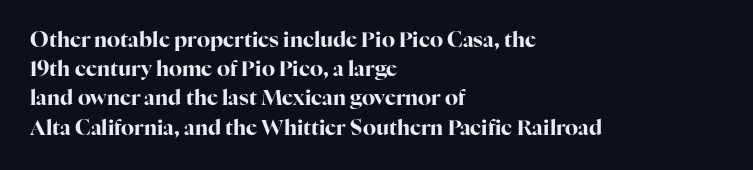
{"italic": "no", "bold": "yes", "underline": "no", "align": "left", "line_spacing": "normal", "line_spacing_ratio": 1.39, "letter_spacing": "normal", "letter_spacing_em": 0.0, "glyph_px": 21}
